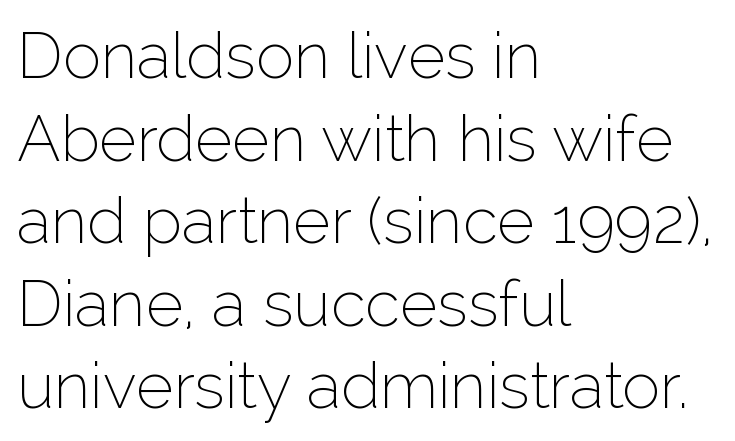
The image shows 64 px thin sans-serif type, upright; set left-aligned, normal line spacing (1.29x), normal letter spacing, not underlined; low stroke contrast and a medium x-height.
